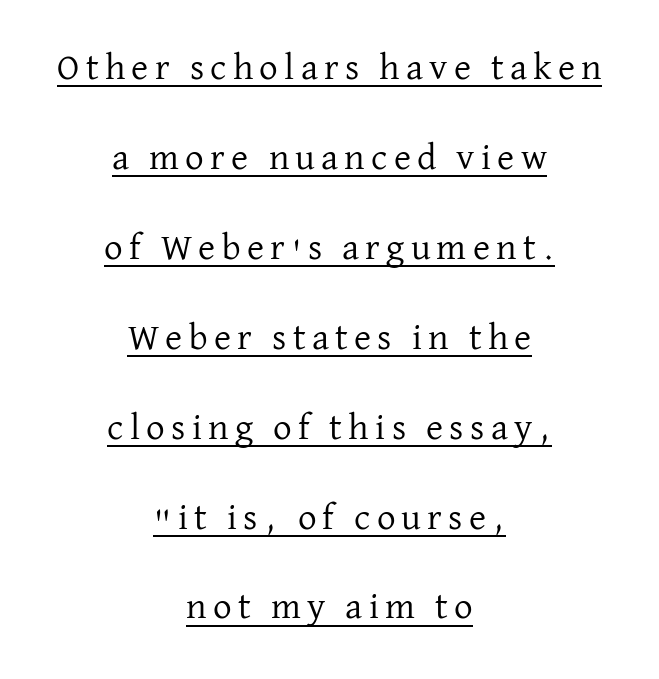
Q: Is the text bold? A: No.
Q: Is the text italic (slanted)? A: No, it is upright.
Q: Is the typeface a serif or a sans-serif typeface? A: Serif.
Q: Is the text underlined? A: Yes.
Q: How is the paragraph aligned? A: Centered.
Q: Is the spacing between lines tight, normal or loose? A: Loose.
Q: Width (condensed, normal, or wide)? A: Normal.
Q: Stroke contrast? A: Low.
Q: x-height? A: Medium.
Q: Monospaced? A: No.
